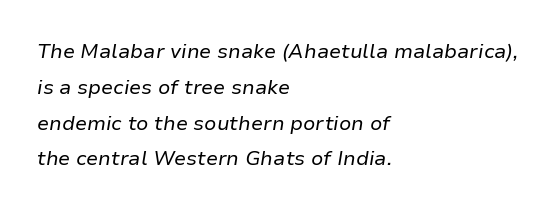
Slant detected: the letters are inclined. These lines keep a tight, regular rhythm from letter to letter. No extra ink here — the face is not bold. The lines are quadded left. Words float on clear page, feet unadorned.
